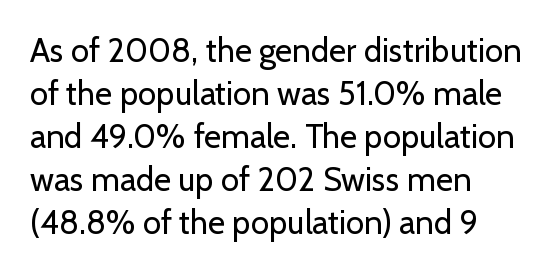
{"serif": "no", "italic": "no", "bold": "no", "weight": "regular", "width": "normal", "stroke_contrast": "low", "x_height": "medium", "monospaced": "no", "underline": "no", "align": "left", "line_spacing": "normal", "line_spacing_ratio": 1.3, "letter_spacing": "normal", "letter_spacing_em": 0.0, "glyph_px": 33}
